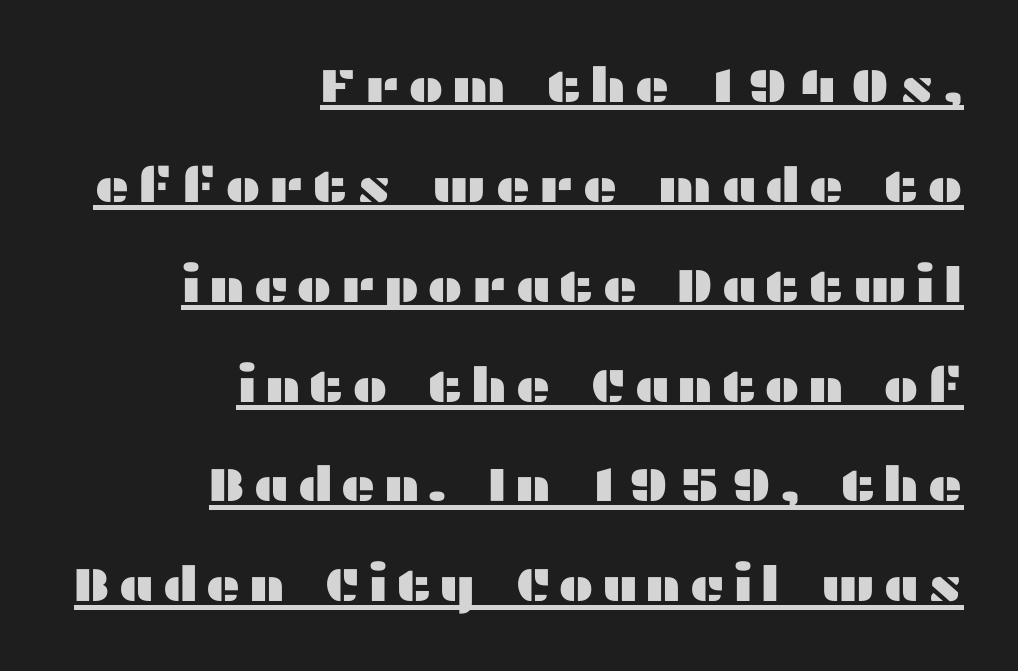
{"serif": "no", "italic": "no", "width": "wide", "stroke_contrast": "medium", "x_height": "medium", "monospaced": "no", "underline": "yes", "align": "right", "line_spacing": "loose", "line_spacing_ratio": 2.08, "glyph_px": 48}
